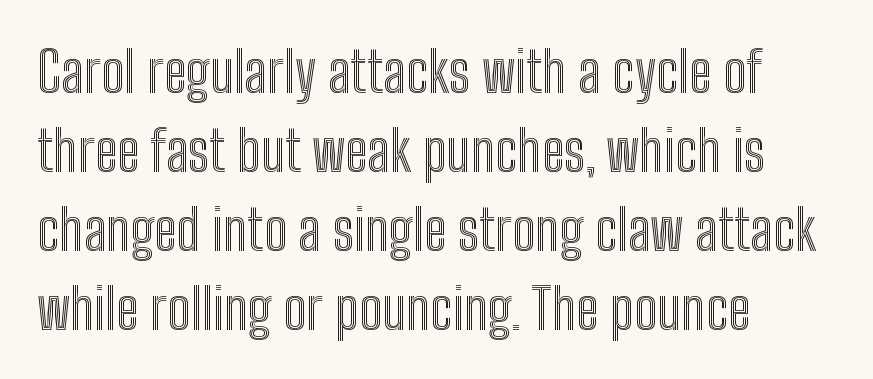
{"italic": "no", "width": "condensed", "x_height": "medium", "monospaced": "no", "underline": "no", "align": "left", "line_spacing": "normal", "line_spacing_ratio": 1.41, "letter_spacing": "normal", "letter_spacing_em": 0.0, "glyph_px": 56}
